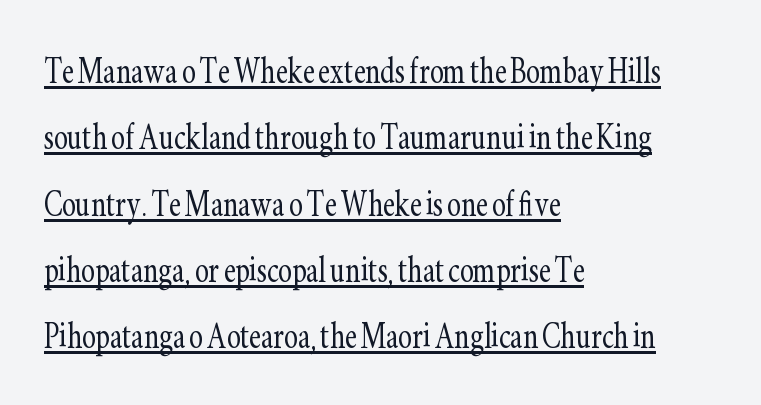
Q: Is the text bold? A: No.
Q: Is the text italic (slanted)? A: No, it is upright.
Q: Is the typeface a serif or a sans-serif typeface? A: Serif.
Q: Is the text underlined? A: Yes.
Q: How is the paragraph aligned? A: Left-aligned.
Q: Is the spacing between letters normal or unusually wide? A: Normal.
Q: Is the spacing between lines tight, normal or loose? A: Normal.
Q: Width (condensed, normal, or wide)? A: Condensed.
Q: Stroke contrast? A: Low.
Q: x-height? A: Small.
Q: Monospaced? A: No.
